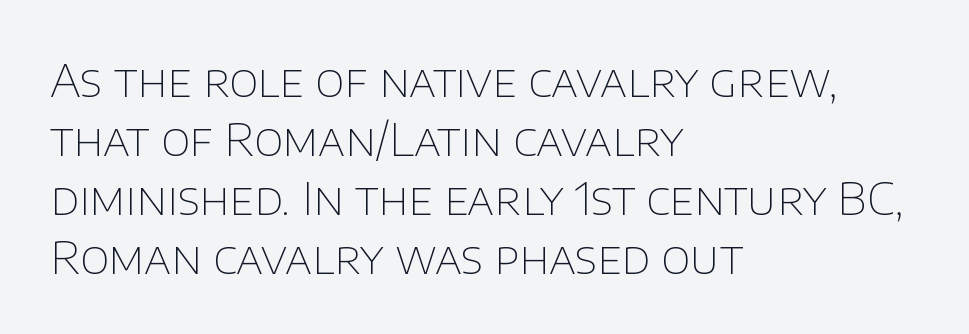
I'd call this a sans setting — the letters go barefoot. Posture: vertical. Here the designer chose a conventional face with non-uniform glyph widths. These lines are set flush left with a ragged right edge. This reads as an unemphasized weight, regular at the heaviest. Line spacing here is normal.
